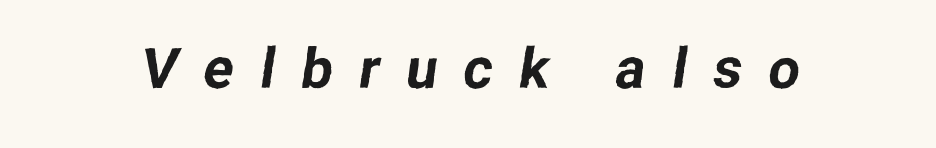
The image shows 56 px sans-serif type; set unusually wide letter spacing (+0.47 em), not underlined; low stroke contrast and a medium x-height.
